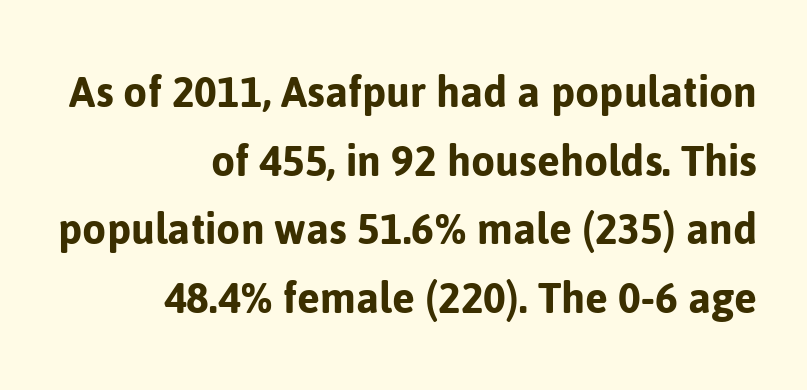
The image shows 49 px sans-serif type, upright; set right-aligned, normal line spacing (1.4x), normal letter spacing, not underlined; low stroke contrast and a medium x-height.
